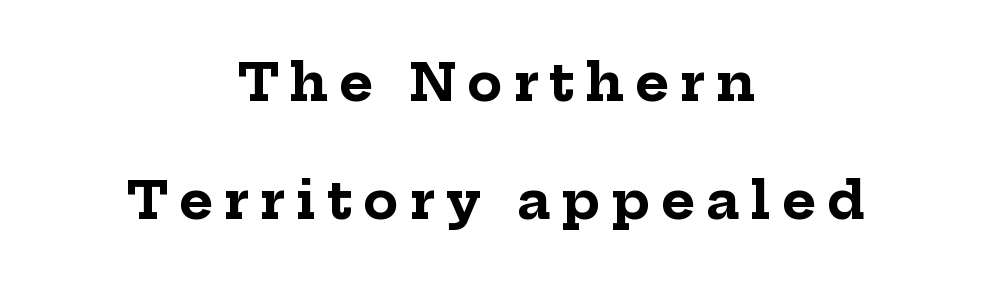
Proportional: the letters do not fall into vertical columns. Strokes here are thick enough to call this a true bold. Check under the words: just untouched page. Words appear elongated and porous because spacing is wide.
